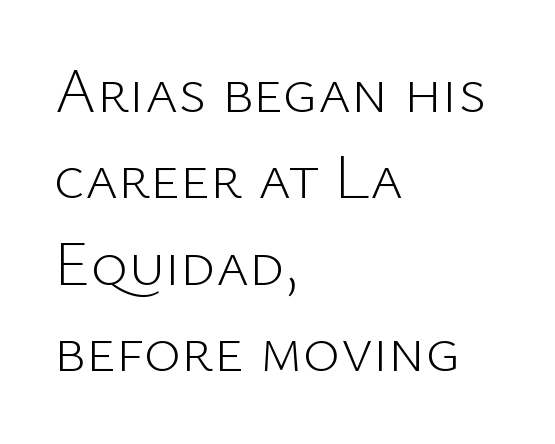
Reading down the column, the eye jumps a familiar distance to each next line. Standard letterfit; no display-style spreading of the glyphs. If you drew a line through each stem, it would be perfectly vertical. In CSS terms this would be text-align: left.
